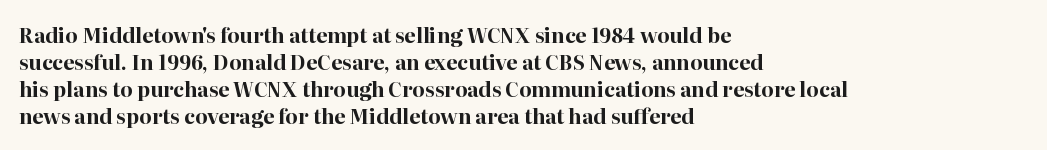
The image shows 20 px bold type, upright; set left-aligned, normal line spacing (1.35x), normal letter spacing, not underlined.
